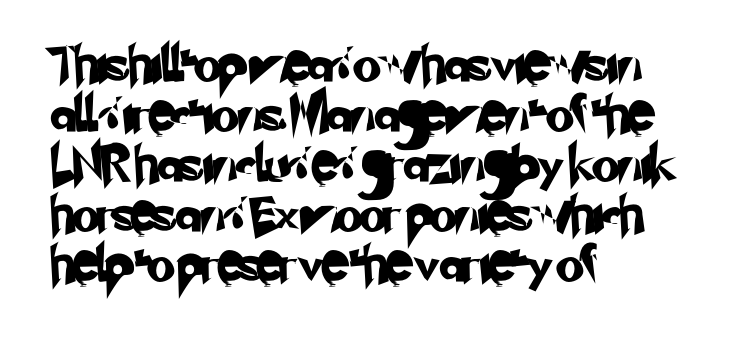
Q: Is the typeface a serif or a sans-serif typeface? A: Sans-serif.
Q: Is the text underlined? A: No.
Q: How is the paragraph aligned? A: Left-aligned.
Q: Is the spacing between letters normal or unusually wide? A: Normal.
Q: Is the spacing between lines tight, normal or loose? A: Normal.
Q: Width (condensed, normal, or wide)? A: Normal.
Q: Stroke contrast? A: Low.
Q: x-height? A: Small.
Q: Monospaced? A: No.
